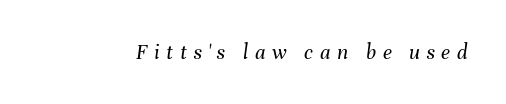
{"italic": "yes", "lean": "right", "slant_degrees": 8, "bold": "no", "underline": "no", "letter_spacing": "wide", "letter_spacing_em": 0.3, "glyph_px": 22}
